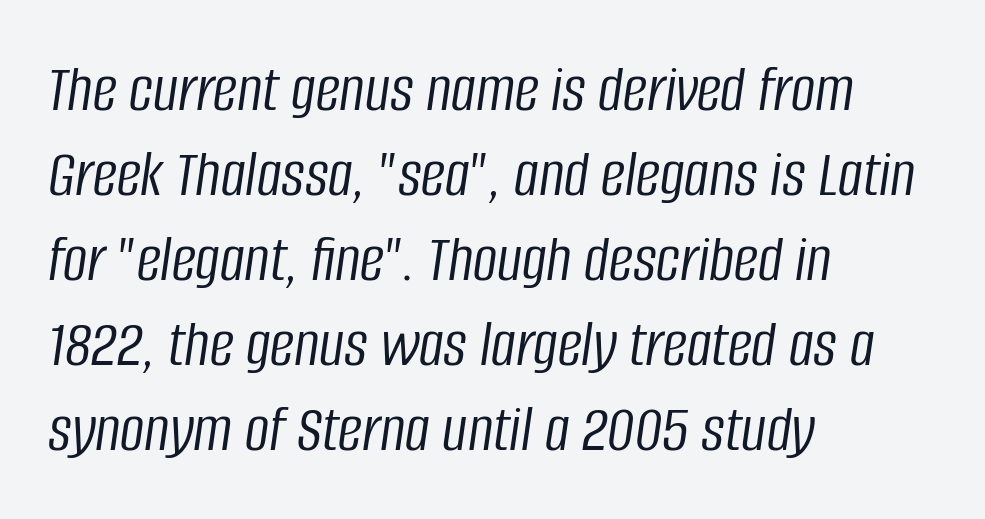
The image shows 68 px light, condensed type, italic (leaning right); set left-aligned, normal line spacing (1.25x), normal letter spacing, not underlined; low stroke contrast and a large x-height.
